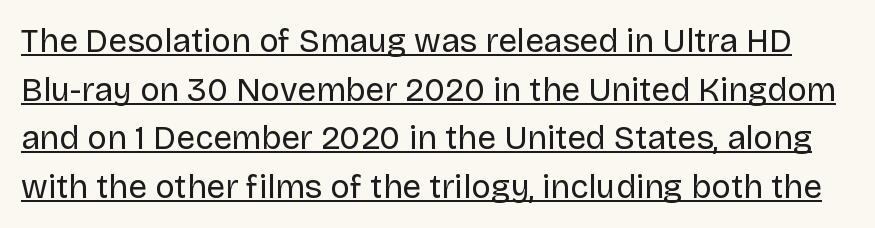
The image shows 33 px regular-weight sans-serif type, upright; set normal line spacing (1.47x), normal letter spacing, underlined; low stroke contrast and a large x-height.
